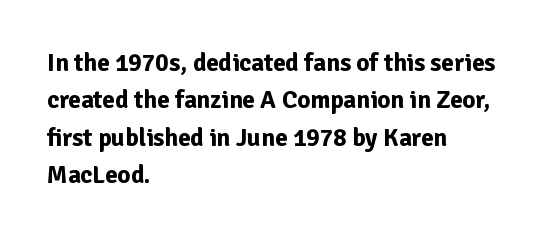
Q: Is the text bold? A: Yes.
Q: Is the text italic (slanted)? A: No, it is upright.
Q: Is the text underlined? A: No.
Q: How is the paragraph aligned? A: Left-aligned.
Q: Is the spacing between letters normal or unusually wide? A: Normal.
Q: Is the spacing between lines tight, normal or loose? A: Normal.
